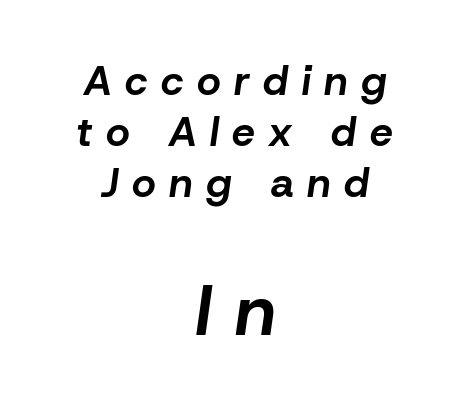
The image shows 71 px bold type, italic (leaning right); set centered, line spacing 1.24x, unusually wide letter spacing (+0.33 em), not underlined; the second (bottom) block is 1.73x larger; low stroke contrast and a medium x-height.
